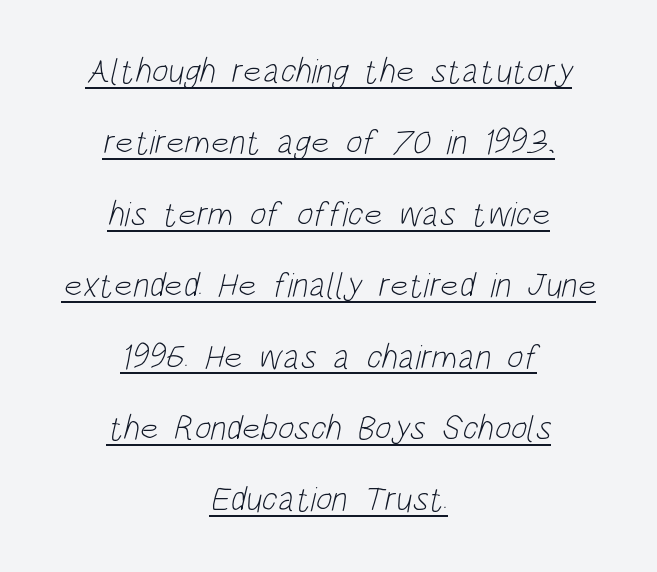
These lines are rendered in a variable-pitch font. What kind of face is this? One without serifs — a sans. Leftover space on each line is divided equally before and after the words. The lines are spread far apart with generous leading. The sample's only ornament is a line tracing under the words. This is not heavy type; no bold has been used.
